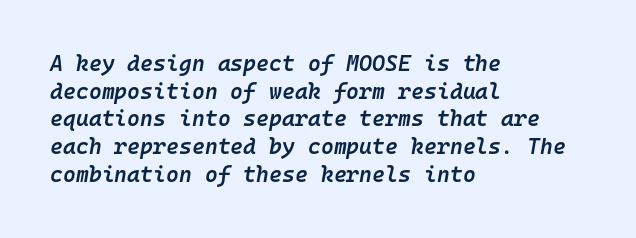
Reading down the column, the eye jumps a familiar distance to each next line. In terms of posture, this sample is oblique. The characters look somewhat weighty, a semibold short of true bold. The typesetter chose a ragged-right arrangement here. Tracking value appears to be zero — textbook default spacing. The passage shown is not underscored anywhere.
